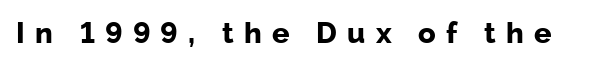
The image shows 29 px bold sans-serif type, upright; set unusually wide letter spacing (+0.35 em), not underlined; low stroke contrast and a medium x-height.
